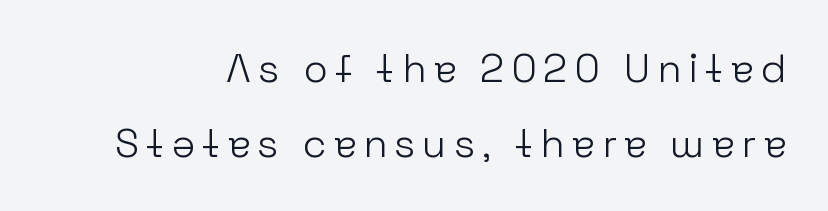
Q: Is the text bold? A: No.
Q: Is the text italic (slanted)? A: No, it is upright.
Q: Is the typeface a serif or a sans-serif typeface? A: Sans-serif.
Q: Is the text underlined? A: No.
Q: Width (condensed, normal, or wide)? A: Normal.
Q: Stroke contrast? A: Low.
Q: x-height? A: Medium.
Q: Monospaced? A: No.
